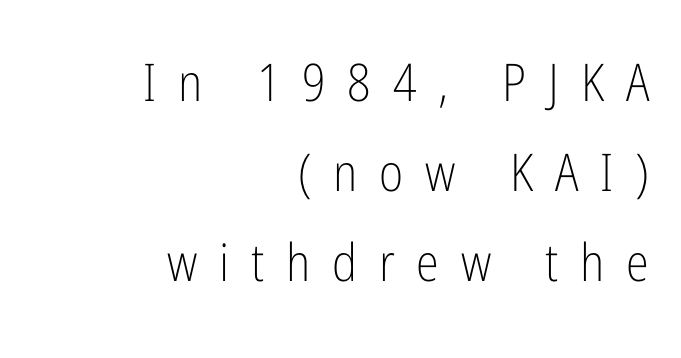
Stroke terminals: plain, sans-serif. Spacing verdict: proportional, widths tailored to each character. Horizontally, the lines are justified to the trailing edge only. This is roman type, the default non-slanted kind.
